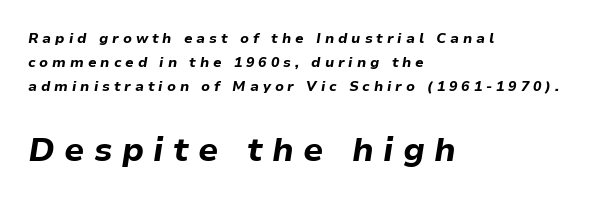
Q: Is the text bold? A: Yes.
Q: Is the text italic (slanted)? A: Yes, it leans right by about 9 degrees.
Q: Is the text underlined? A: No.
Q: How is the paragraph aligned? A: Left-aligned.
Q: Is the spacing between letters normal or unusually wide? A: Unusually wide.
Q: Which block of text is set in a larger size, the first (top) or the second (bottom)? A: The second (bottom) one.
Q: Width (condensed, normal, or wide)? A: Normal.
Q: Stroke contrast? A: Low.
Q: x-height? A: Medium.
Q: Monospaced? A: No.
